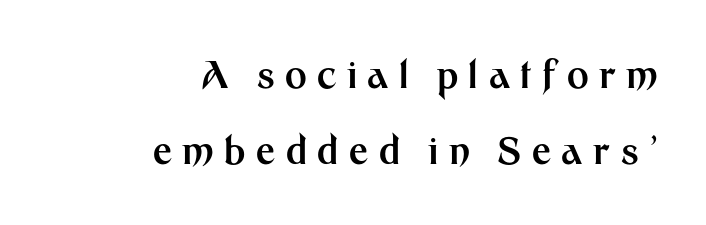
Q: Is the text bold? A: Yes.
Q: Is the text italic (slanted)? A: No, it is upright.
Q: Is the typeface a serif or a sans-serif typeface? A: Sans-serif.
Q: Is the text underlined? A: No.
Q: How is the paragraph aligned? A: Right-aligned.
Q: Is the spacing between letters normal or unusually wide? A: Unusually wide.
Q: Is the spacing between lines tight, normal or loose? A: Loose.
Q: Width (condensed, normal, or wide)? A: Normal.
Q: Stroke contrast? A: Medium.
Q: x-height? A: Medium.
Q: Monospaced? A: No.
